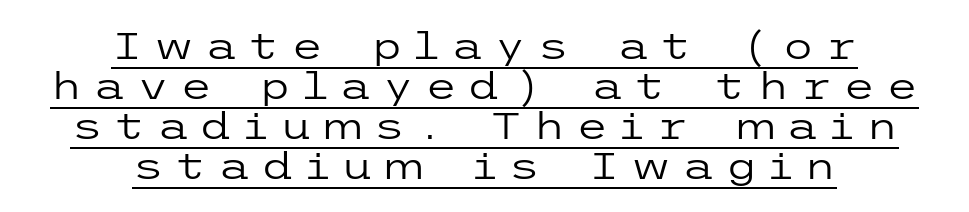
{"serif": "no", "italic": "no", "bold": "no", "weight": "regular", "width": "wide", "stroke_contrast": "low", "x_height": "medium", "underline": "yes", "align": "center", "line_spacing": "tight", "line_spacing_ratio": 1.08, "letter_spacing": "wide", "letter_spacing_em": 0.29, "glyph_px": 37}
